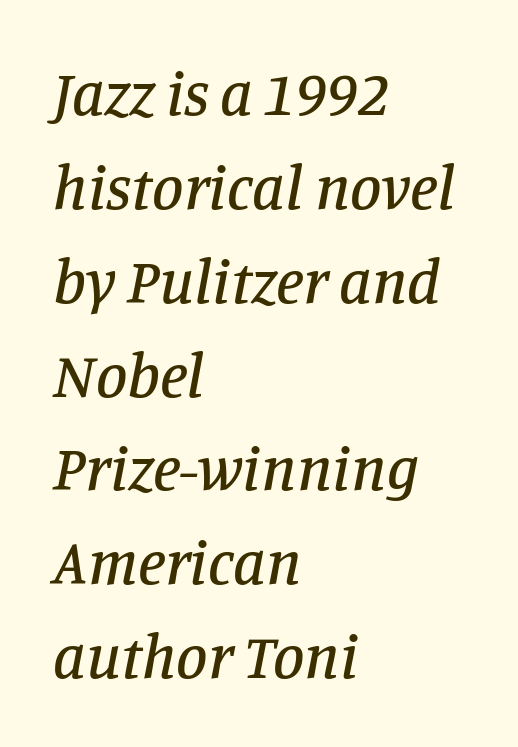
It's the slanting kind of type. You could not count columns in this text — the font is proportionally spaced. Layout note: lines flush left. The type is set solid horizontally, with unmodified tracking. Regular leading. This sample uses a serif face.
